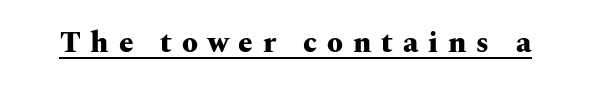
The image shows 29 px heavy, wide serif type, upright; set unusually wide letter spacing (+0.34 em), underlined; medium stroke contrast and a medium x-height.
